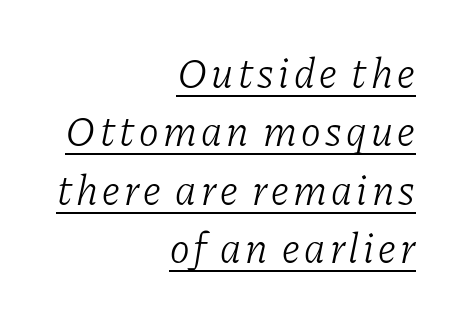
Q: Is the text bold? A: No.
Q: Is the text italic (slanted)? A: Yes, it leans right by about 11 degrees.
Q: Is the typeface a serif or a sans-serif typeface? A: Serif.
Q: Is the text underlined? A: Yes.
Q: How is the paragraph aligned? A: Right-aligned.
Q: Is the spacing between lines tight, normal or loose? A: Normal.
Q: Width (condensed, normal, or wide)? A: Normal.
Q: Stroke contrast? A: Low.
Q: x-height? A: Medium.
Q: Monospaced? A: No.
